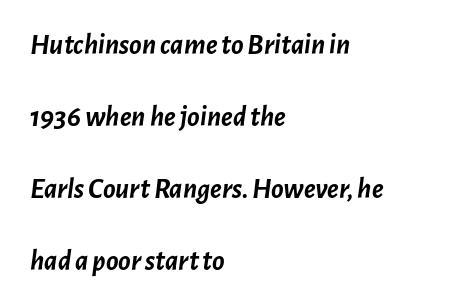
The image shows 29 px semibold type, italic (leaning right); set left-aligned, loose line spacing (2.48x), normal letter spacing, not underlined; low stroke contrast and a medium x-height.
